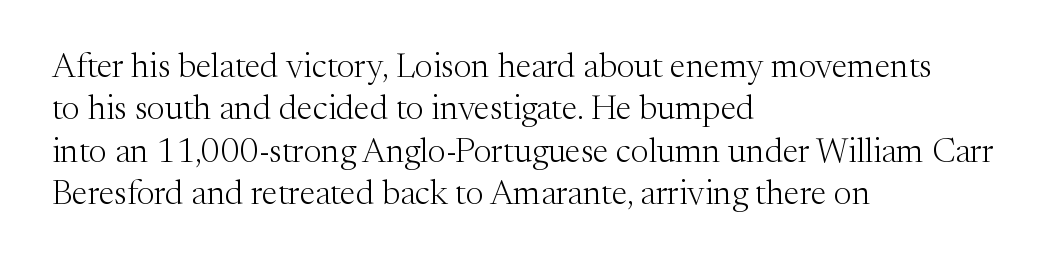
{"serif": "yes", "italic": "no", "bold": "no", "weight": "light", "width": "normal", "stroke_contrast": "medium", "x_height": "medium", "monospaced": "no", "underline": "no", "align": "left", "line_spacing": "normal", "line_spacing_ratio": 1.25, "letter_spacing": "normal", "letter_spacing_em": 0.0, "glyph_px": 34}
